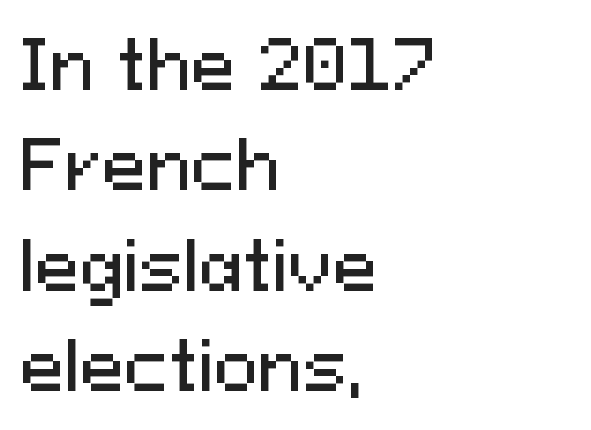
Q: Is the text italic (slanted)? A: No, it is upright.
Q: Is the typeface a serif or a sans-serif typeface? A: Sans-serif.
Q: Is the text underlined? A: No.
Q: How is the paragraph aligned? A: Left-aligned.
Q: Is the spacing between letters normal or unusually wide? A: Normal.
Q: Is the spacing between lines tight, normal or loose? A: Normal.
Q: Width (condensed, normal, or wide)? A: Normal.
Q: Stroke contrast? A: Medium.
Q: x-height? A: Medium.
Q: Monospaced? A: No.
